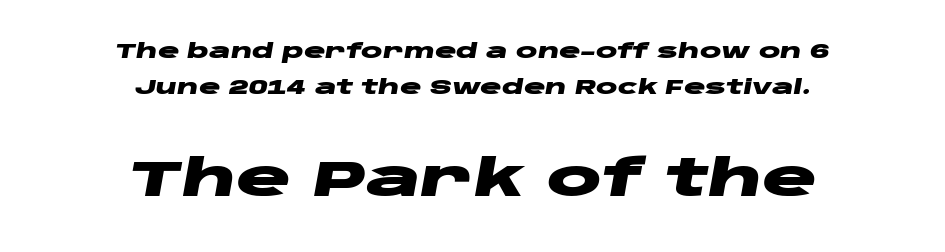
Rendered with sloped, italic letterforms. Plenty of ink on the page — the face is bold. The second block has been scaled up relative to the first. Nobody touched the tracking dial on this one. Each line is balanced around a shared central axis.
